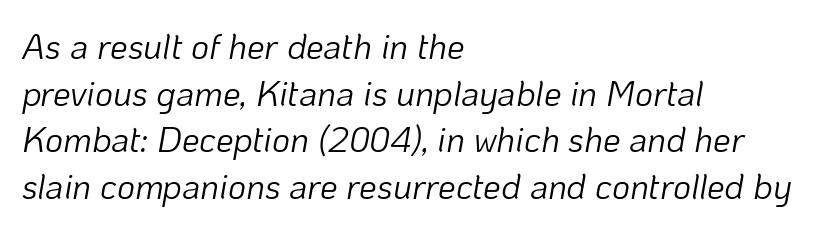
{"italic": "yes", "lean": "right", "slant_degrees": 10, "bold": "no", "weight": "light", "width": "normal", "stroke_contrast": "low", "x_height": "medium", "monospaced": "no", "underline": "no", "align": "left", "line_spacing": "normal", "line_spacing_ratio": 1.33, "letter_spacing": "normal", "letter_spacing_em": 0.0, "glyph_px": 35}
